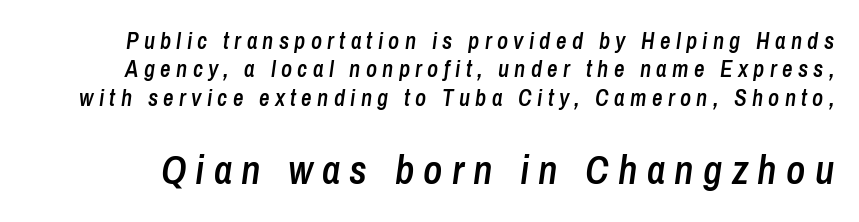
Caption: semibold face, moderately heavy strokes. These lines were composed using italics. The passage shown is typed in a proportional face where columns would drift. Reading top to bottom, the characters get bigger at the block break.
